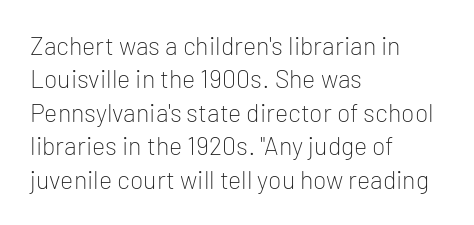
Notice how the stems are strictly vertical — no italics here. Clear beneath every line of the passage. Compared with typical paragraphs, the rows here are spaced about the same. The letters look calm and open, with moderate or lighter stems. Spacing between characters is what you'd get straight out of the box.
